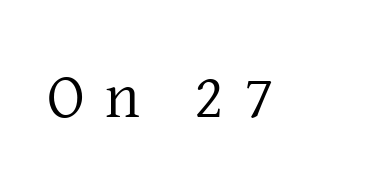
Ordinary non-slanted type is in use. The specimen omits any rule beneath the text block's lines. In terms of letterspacing, this is a distinctly airy, spread setting. Stems here are at most as thick as an everyday book face.
